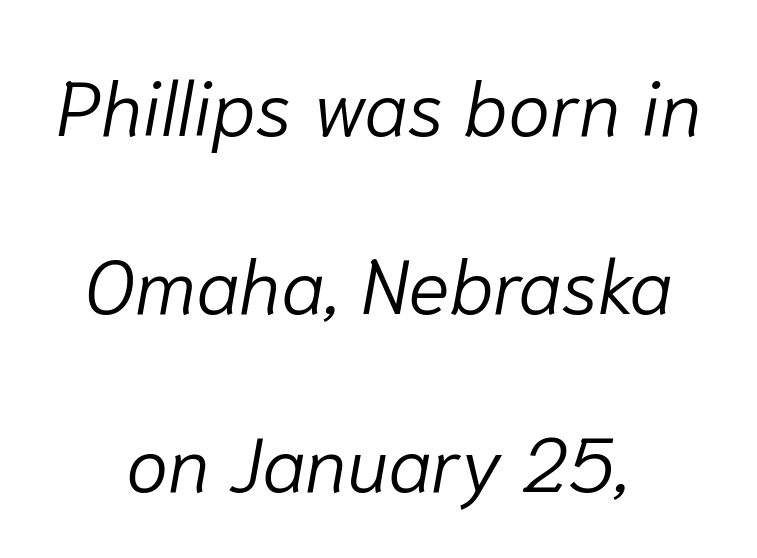
The image shows 77 px light type, italic (leaning right); set centered, loose line spacing (2.31x), normal letter spacing, not underlined; low stroke contrast and a medium x-height.
